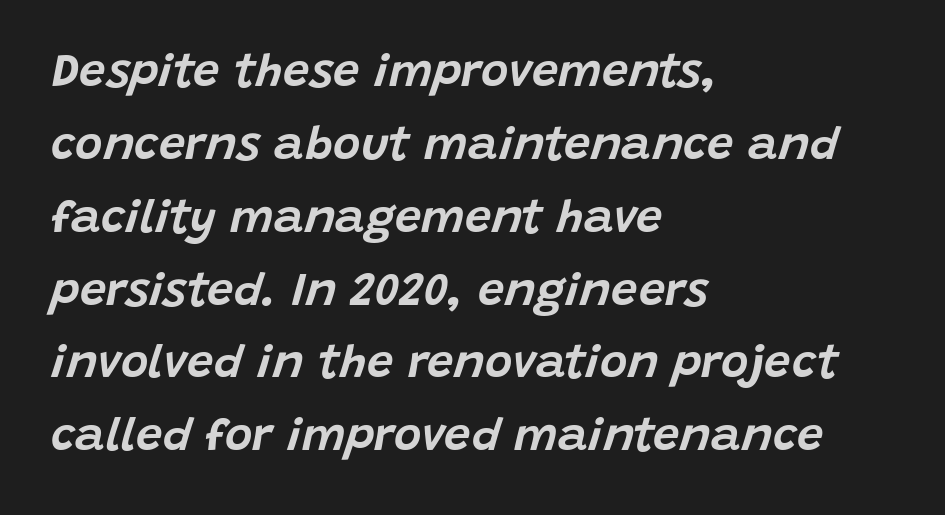
{"italic": "yes", "lean": "right", "slant_degrees": 15, "width": "normal", "stroke_contrast": "low", "x_height": "large", "monospaced": "no", "underline": "no", "align": "left", "line_spacing": "normal", "line_spacing_ratio": 1.55, "letter_spacing": "normal", "letter_spacing_em": 0.0, "glyph_px": 47}
